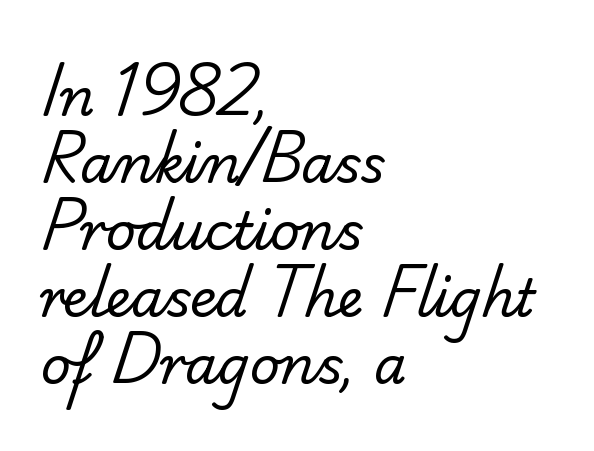
In terms of letterform style, serifs are entirely absent. Honestly, the letter spacing is just normal — you wouldn't notice it. Bare-footed words on every line. Baseline-to-baseline distance is the conventional proportion of letter height. These lines stack with their left ends in a neat column.
